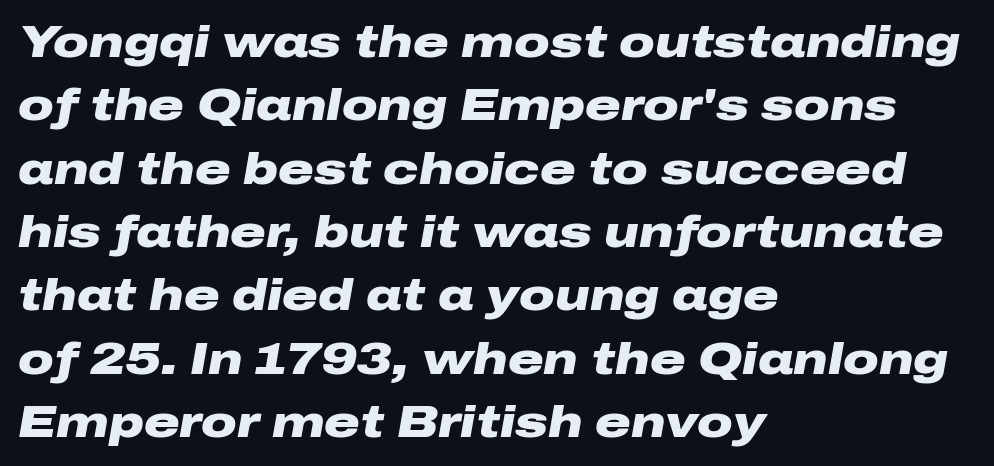
Notice how the stems are inclined rather than vertical — that's the hallmark of italics. Do the characters align in a grid? No, the font is proportional. On the weight axis this lands at bold, roughly 700. Lines of text with bare space underneath.
